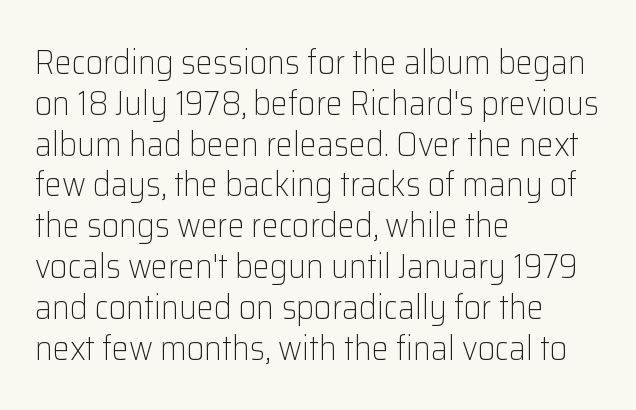
{"serif": "no", "italic": "no", "bold": "no", "weight": "light", "width": "normal", "stroke_contrast": "low", "x_height": "medium", "monospaced": "no", "underline": "no", "align": "left", "line_spacing_ratio": 1.2, "letter_spacing": "normal", "letter_spacing_em": 0.0, "glyph_px": 34}
